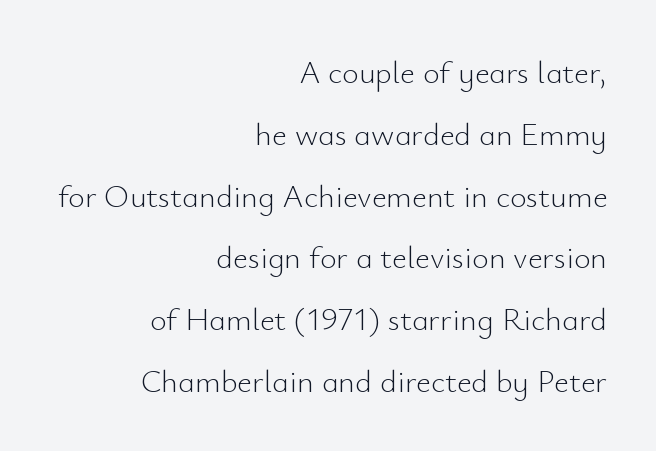
The image shows 32 px light sans-serif type, upright; set right-aligned, loose line spacing (1.93x), normal letter spacing, not underlined; low stroke contrast and a small x-height.
